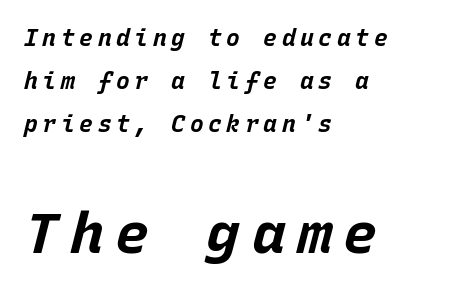
Bigger letters appear in the bottom chunk; the top chunk is reduced. The space beneath each line is pristine and unruled. How heavy is the stroke? Heavy — this is a bold. The passage shown leans; its letterforms are oblique.
